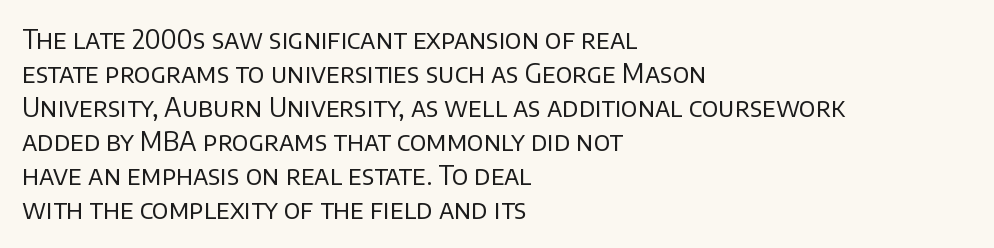
The image shows 26 px text type, upright; set left-aligned, normal line spacing (1.31x), normal letter spacing, not underlined.
